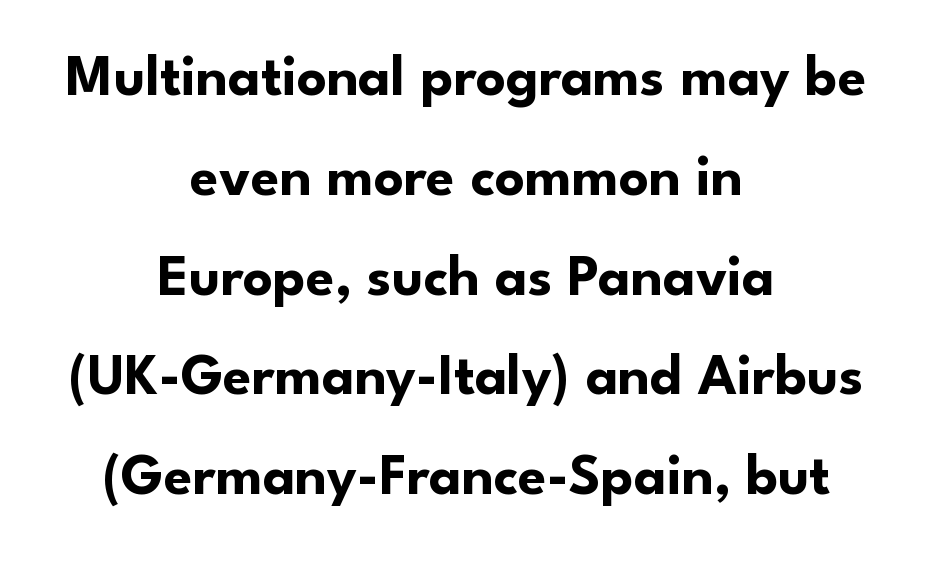
The image shows 58 px bold sans-serif type, upright; set centered, line spacing 1.72x, normal letter spacing, not underlined; low stroke contrast and a small x-height.
